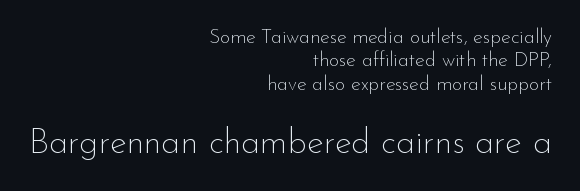
{"serif": "no", "italic": "no", "bold": "no", "weight": "thin", "width": "normal", "stroke_contrast": "low", "x_height": "small", "monospaced": "no", "underline": "no", "align": "right", "line_spacing_ratio": 1.17, "letter_spacing": "normal", "letter_spacing_em": 0.0, "larger_block": "second", "size_ratio": 1.75, "glyph_px": 35}
